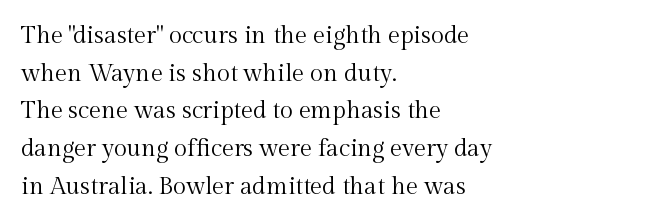
Q: Is the text bold? A: No.
Q: Is the text italic (slanted)? A: No, it is upright.
Q: Is the text underlined? A: No.
Q: How is the paragraph aligned? A: Left-aligned.
Q: Is the spacing between letters normal or unusually wide? A: Normal.
Q: Is the spacing between lines tight, normal or loose? A: Normal.
